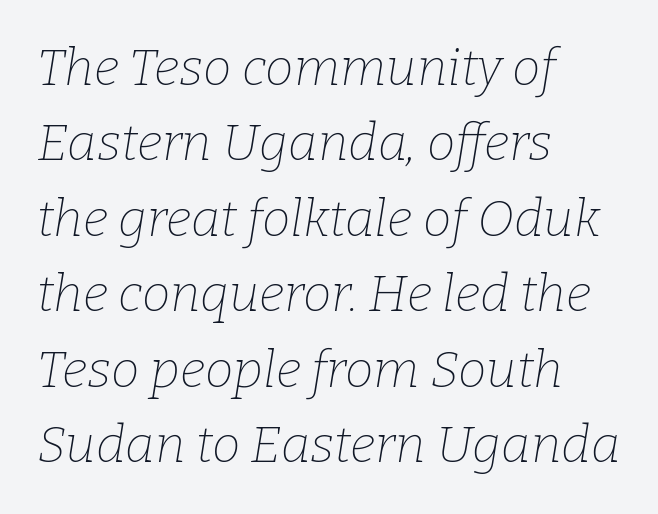
The image shows 51 px thin serif type, italic (leaning right); set left-aligned, normal line spacing (1.48x), normal letter spacing, not underlined; low stroke contrast and a medium x-height.
